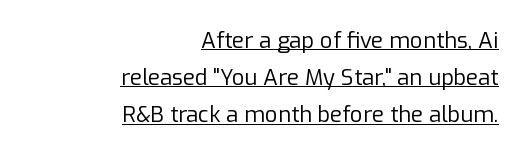
{"italic": "no", "bold": "no", "underline": "yes", "align": "right", "line_spacing": "normal", "line_spacing_ratio": 1.69, "letter_spacing": "normal", "letter_spacing_em": 0.0, "glyph_px": 22}
